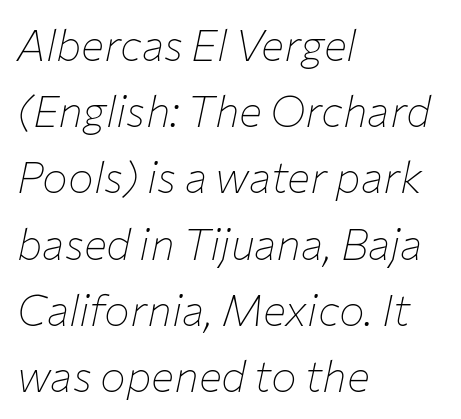
This sample has the flowing, uneven cadence of proportional lettering. A quiet, ordinary-to-light weight characterises the typeface. The setting favours the left margin, as ordinary paragraphs usually do. Every character sits at an angle, as italics do. The passage shown is not underscored anywhere.
